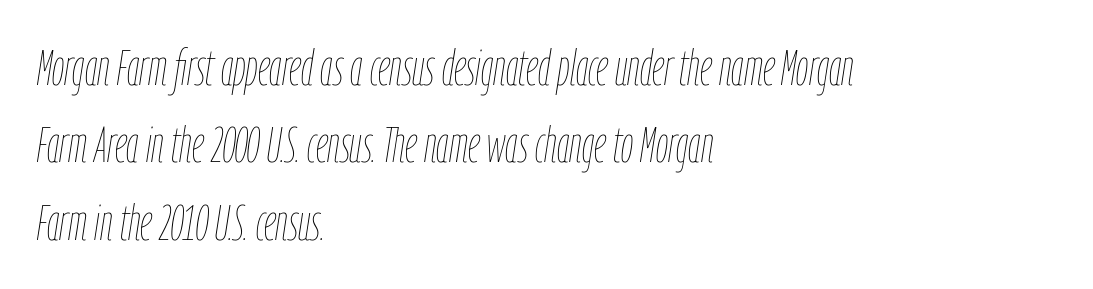
A classic flush-left, rag-right setting is used for this passage. The leading is moderate, giving the passage an even texture. Nothing unusual about the tracking: characters are spaced as the font intends. Think of a printed novel: that variable character pitch is what you see here.
